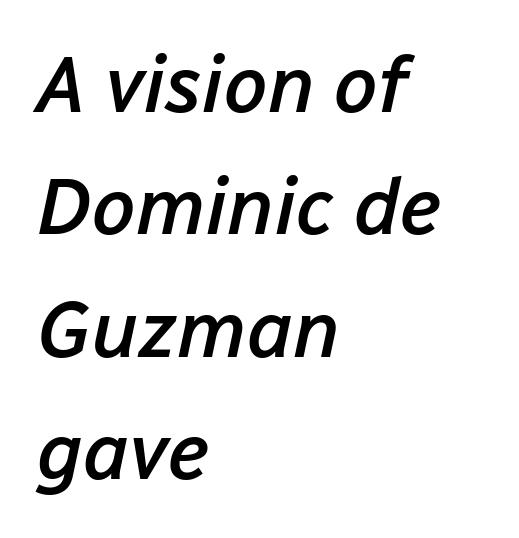
{"italic": "yes", "lean": "right", "slant_degrees": 12, "bold": "semi", "weight": "semibold", "width": "normal", "stroke_contrast": "low", "x_height": "medium", "monospaced": "no", "underline": "no", "align": "left", "line_spacing": "normal", "line_spacing_ratio": 1.55, "letter_spacing": "normal", "letter_spacing_em": 0.0, "glyph_px": 79}
